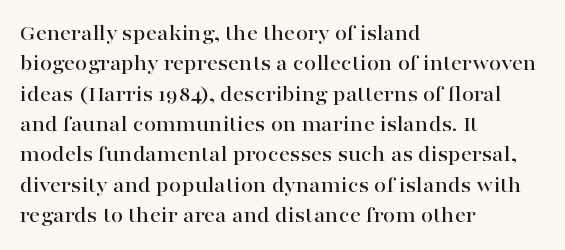
The image shows 22 px text type, upright; set left-aligned, normal line spacing (1.38x), normal letter spacing, not underlined.
